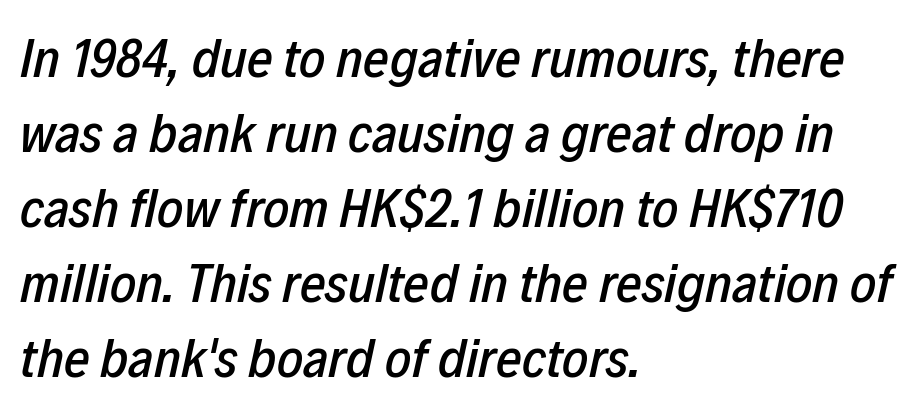
Q: Is the text italic (slanted)? A: Yes, it leans right by about 12 degrees.
Q: Is the text underlined? A: No.
Q: How is the paragraph aligned? A: Left-aligned.
Q: Is the spacing between letters normal or unusually wide? A: Normal.
Q: Is the spacing between lines tight, normal or loose? A: Normal.
Q: Width (condensed, normal, or wide)? A: Condensed.
Q: Stroke contrast? A: Low.
Q: x-height? A: Medium.
Q: Monospaced? A: No.
